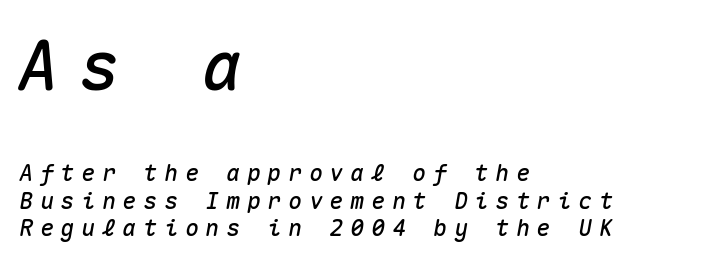
{"italic": "yes", "lean": "right", "slant_degrees": 10, "width": "normal", "stroke_contrast": "medium", "x_height": "medium", "monospaced": "yes", "underline": "no", "align": "left", "line_spacing_ratio": 1.21, "letter_spacing": "wide", "letter_spacing_em": 0.3, "larger_block": "first", "size_ratio": 2.96, "glyph_px": 68}
